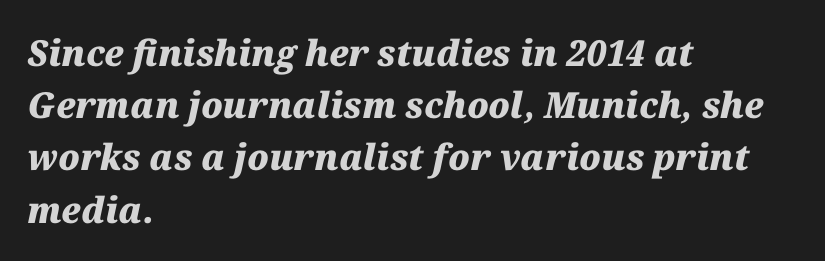
Q: Is the text bold? A: Yes.
Q: Is the text italic (slanted)? A: Yes, it leans right by about 12 degrees.
Q: Is the text underlined? A: No.
Q: How is the paragraph aligned? A: Left-aligned.
Q: Is the spacing between letters normal or unusually wide? A: Normal.
Q: Is the spacing between lines tight, normal or loose? A: Normal.
Q: Width (condensed, normal, or wide)? A: Normal.
Q: Stroke contrast? A: Medium.
Q: x-height? A: Medium.
Q: Monospaced? A: No.
